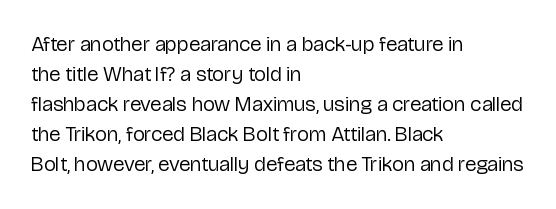
{"italic": "no", "bold": "no", "underline": "no", "align": "left", "line_spacing": "normal", "line_spacing_ratio": 1.43, "letter_spacing": "normal", "letter_spacing_em": 0.0, "glyph_px": 21}
